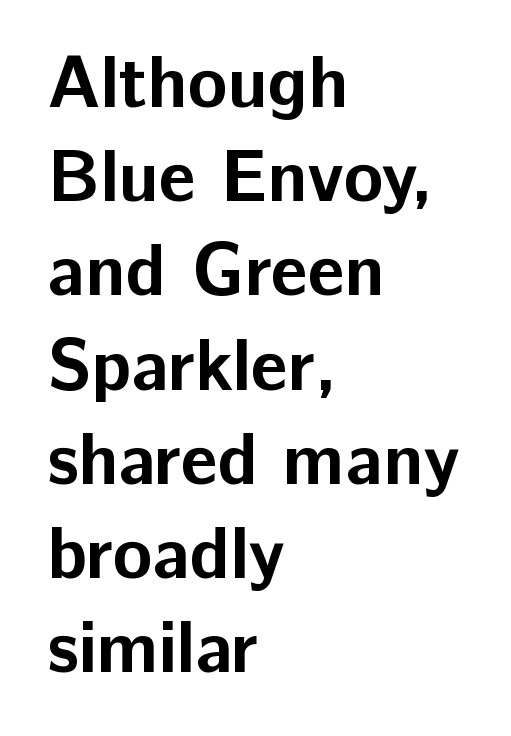
One glance says typical: line gaps are just what's usual. The axis of the letterforms is exactly vertical. Character widths vary here, with narrow letters taking less room than wide ones. The letters sit at their default tracking, neither squeezed nor spread. Does the copy run flush right? No — it runs flush left. Plain, unruled lines of type.
